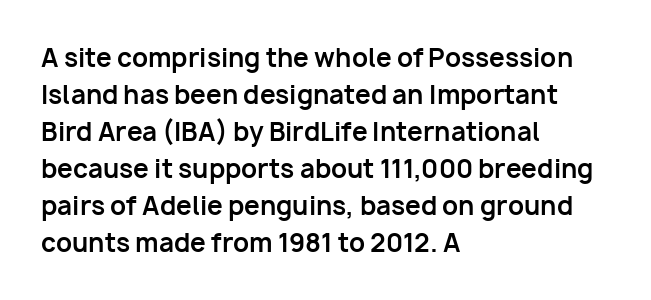
Horizontally, the lines are justified to the leading edge only. These words are printed bold, with thick strokes throughout. These lines sit exactly where default settings would place them. Every character sits straight up, as roman type does. Beneath every word, the page is bare.
